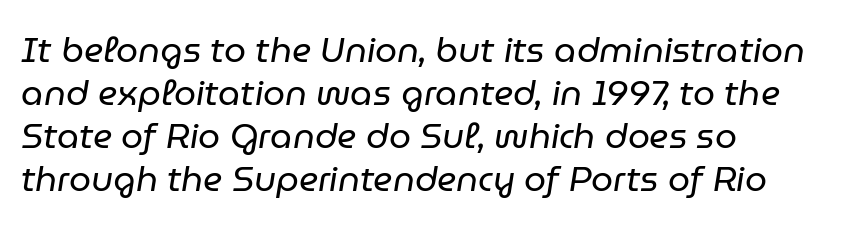
{"italic": "yes", "lean": "right", "slant_degrees": 9, "bold": "no", "weight": "regular", "width": "normal", "stroke_contrast": "low", "x_height": "medium", "monospaced": "no", "underline": "no", "align": "left", "line_spacing_ratio": 1.23, "letter_spacing": "normal", "letter_spacing_em": 0.0, "glyph_px": 35}
